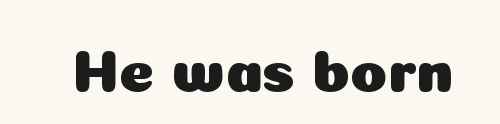
The tracking reads as untouched default to a designer's eye. What kind of face is this? One without serifs — a sans. In terms of posture, this sample is upright. Rule under the text: the space is simply empty. You could not count columns in this text — the font is proportionally spaced.
